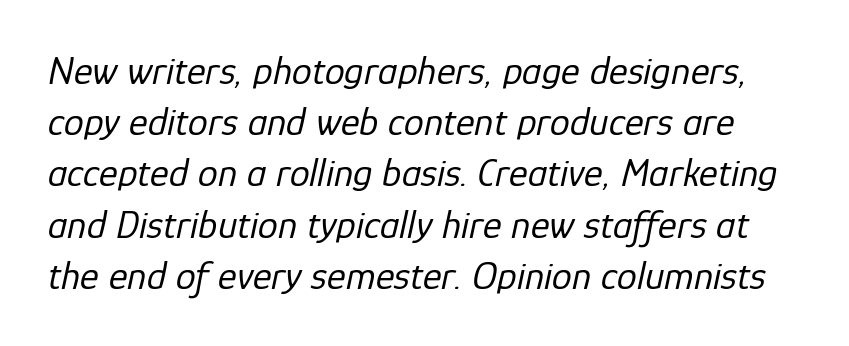
The rendering applies a slant to the glyphs. Evenly set lines give the paragraph a standard silhouette. Is this a fixed-width face? No — the glyphs have proportional, varying widths. Only glyphs here, with clear space below each row. Each stroke keeps to a modest, everyday thickness or less. The passage shown has conventional tracking throughout.
